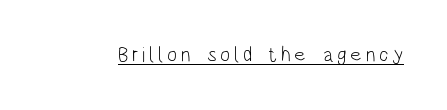
Q: Is the text bold? A: No.
Q: Is the text italic (slanted)? A: No, it is upright.
Q: Is the text underlined? A: Yes.
